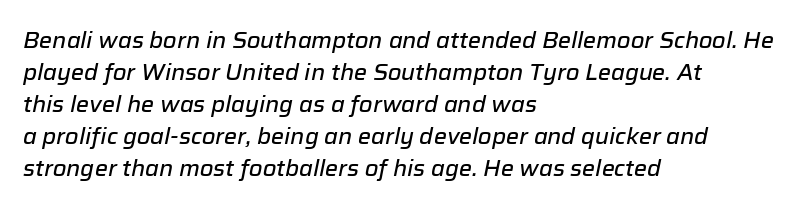
The image shows 22 px text type, italic (leaning right); set left-aligned, normal line spacing (1.46x), normal letter spacing, not underlined.
